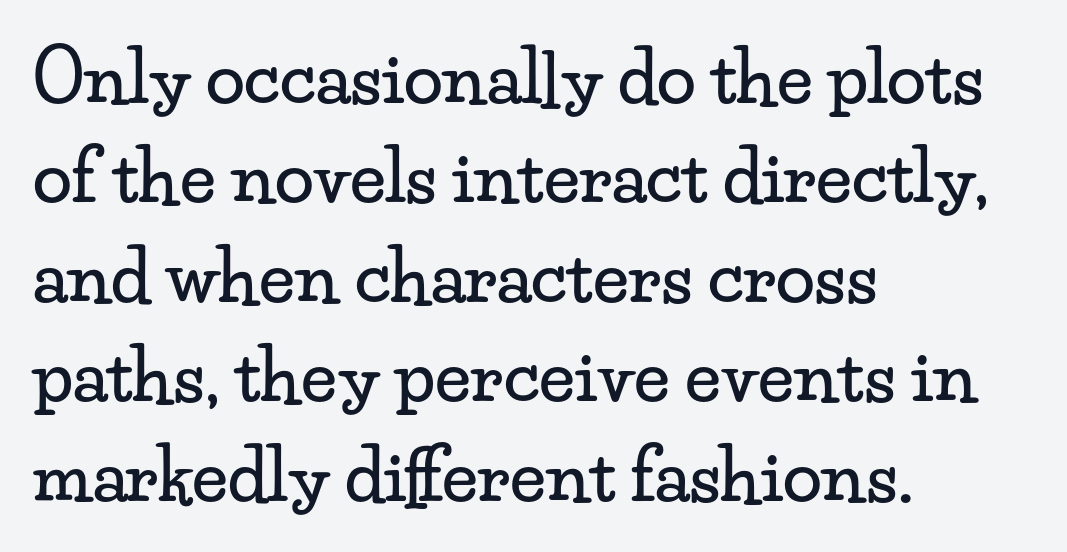
{"serif": "yes", "italic": "no", "width": "wide", "stroke_contrast": "low", "x_height": "small", "monospaced": "no", "underline": "no", "align": "left", "line_spacing": "normal", "line_spacing_ratio": 1.4, "letter_spacing": "normal", "letter_spacing_em": 0.0, "glyph_px": 71}
